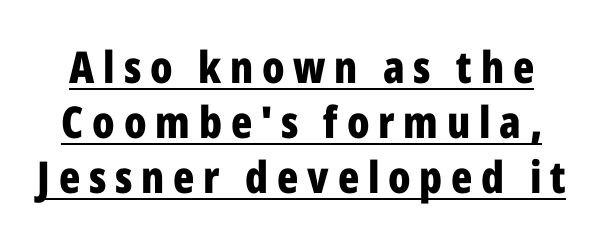
The image shows 44 px bold, condensed sans-serif type, upright; set normal line spacing (1.25x), unusually wide letter spacing (+0.2 em), underlined; low stroke contrast and a medium x-height.
